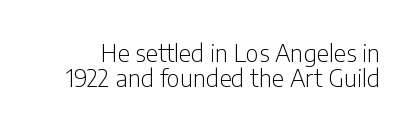
The image shows 24 px text type, upright; set tight line spacing (1.05x), normal letter spacing, not underlined.
